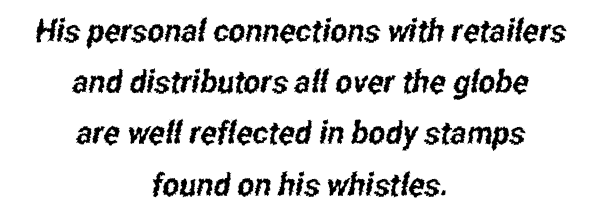
{"serif": "no", "width": "condensed", "stroke_contrast": "low", "x_height": "medium", "monospaced": "no", "underline": "no", "align": "center", "line_spacing": "normal", "line_spacing_ratio": 1.6, "letter_spacing": "normal", "letter_spacing_em": 0.0, "glyph_px": 32}
